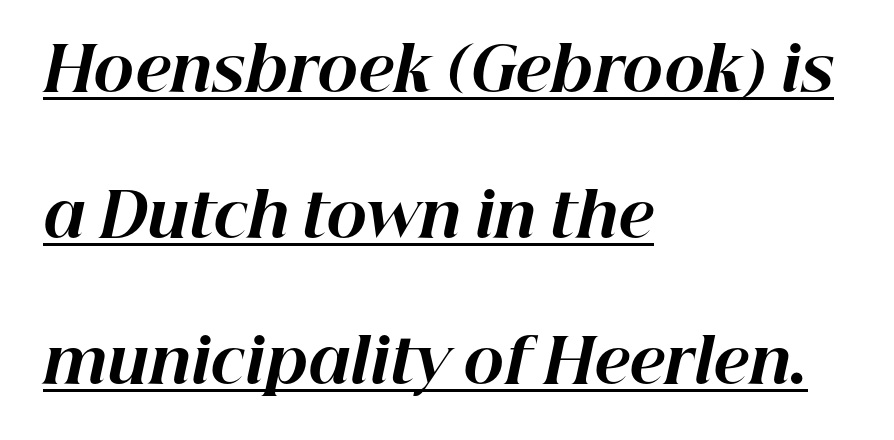
Q: Is the text bold? A: Yes.
Q: Is the text italic (slanted)? A: Yes, it leans right by about 12 degrees.
Q: Is the text underlined? A: Yes.
Q: How is the paragraph aligned? A: Left-aligned.
Q: Is the spacing between letters normal or unusually wide? A: Normal.
Q: Is the spacing between lines tight, normal or loose? A: Loose.
Q: Width (condensed, normal, or wide)? A: Normal.
Q: Stroke contrast? A: High.
Q: x-height? A: Medium.
Q: Monospaced? A: No.
